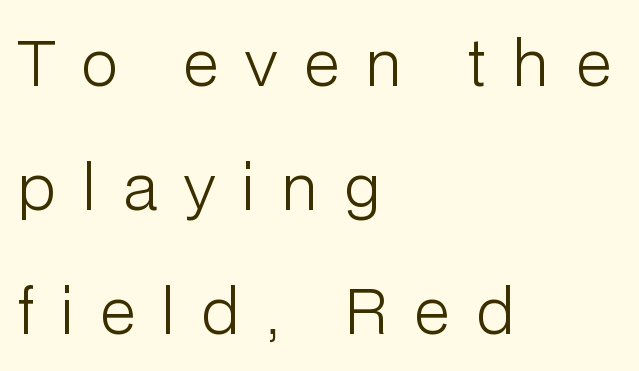
The image shows 61 px light sans-serif type, upright; set left-aligned, loose line spacing (2.03x), unusually wide letter spacing (+0.45 em), not underlined; low stroke contrast and a medium x-height.
